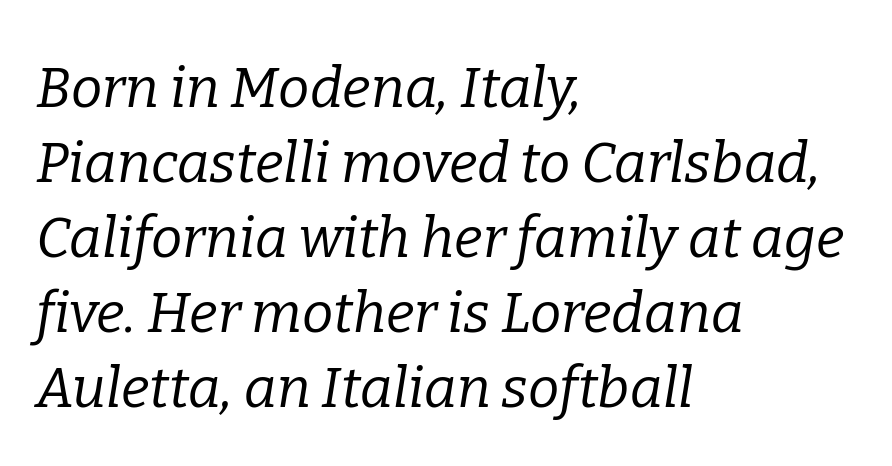
Q: Is the text bold? A: No.
Q: Is the text italic (slanted)? A: Yes, it leans right by about 9 degrees.
Q: Is the typeface a serif or a sans-serif typeface? A: Serif.
Q: Is the text underlined? A: No.
Q: How is the paragraph aligned? A: Left-aligned.
Q: Is the spacing between letters normal or unusually wide? A: Normal.
Q: Is the spacing between lines tight, normal or loose? A: Normal.
Q: Width (condensed, normal, or wide)? A: Normal.
Q: Stroke contrast? A: Low.
Q: x-height? A: Medium.
Q: Monospaced? A: No.
